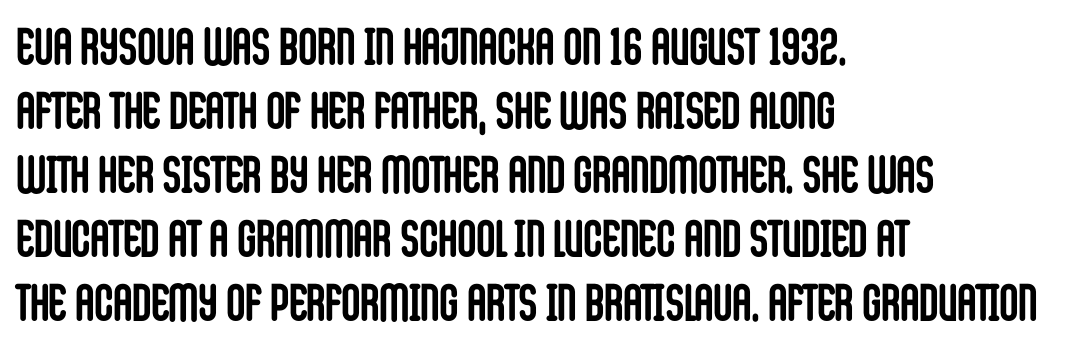
Q: Is the text bold? A: Yes.
Q: Is the text italic (slanted)? A: No, it is upright.
Q: Is the typeface a serif or a sans-serif typeface? A: Sans-serif.
Q: Is the text underlined? A: No.
Q: How is the paragraph aligned? A: Left-aligned.
Q: Is the spacing between letters normal or unusually wide? A: Normal.
Q: Width (condensed, normal, or wide)? A: Condensed.
Q: Stroke contrast? A: Low.
Q: x-height? A: Large.
Q: Monospaced? A: No.
